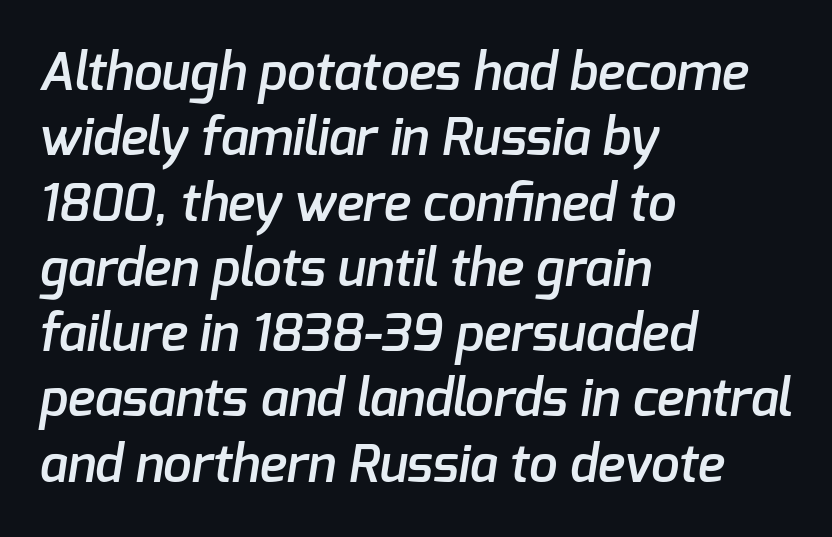
{"serif": "no", "bold": "semi", "weight": "semibold", "width": "normal", "stroke_contrast": "low", "x_height": "medium", "monospaced": "no", "underline": "no", "align": "left", "line_spacing": "normal", "line_spacing_ratio": 1.28, "letter_spacing": "normal", "letter_spacing_em": 0.0, "glyph_px": 51}
